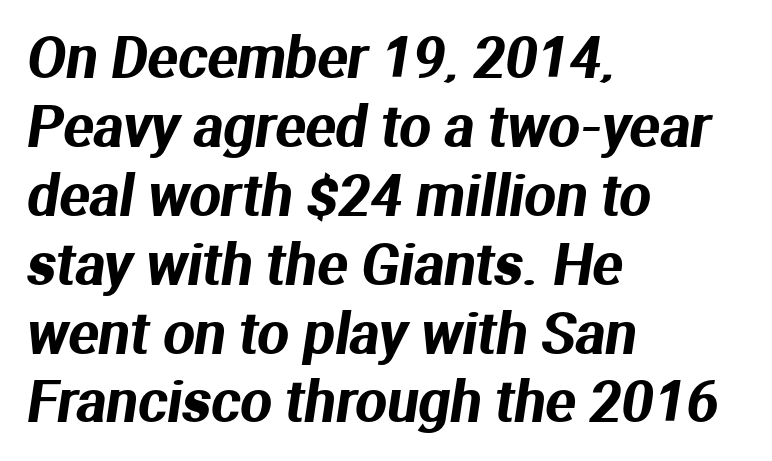
Q: Is the typeface a serif or a sans-serif typeface? A: Sans-serif.
Q: Is the text underlined? A: No.
Q: How is the paragraph aligned? A: Left-aligned.
Q: Is the spacing between letters normal or unusually wide? A: Normal.
Q: Width (condensed, normal, or wide)? A: Normal.
Q: Stroke contrast? A: Medium.
Q: x-height? A: Medium.
Q: Monospaced? A: No.
